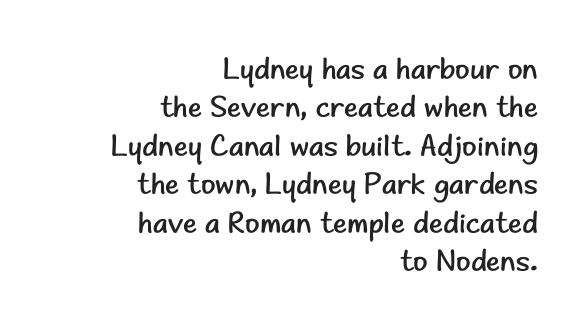
The image shows 30 px regular-weight sans-serif type, upright; set right-aligned, normal line spacing (1.28x), normal letter spacing, not underlined; low stroke contrast and a small x-height.
